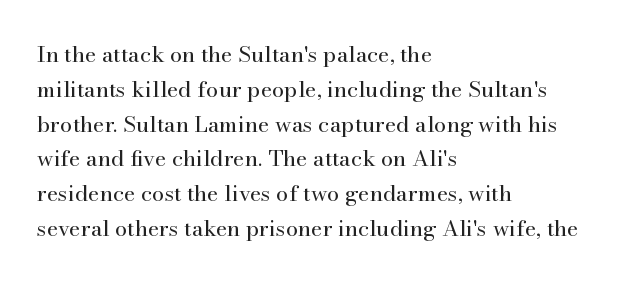
All the whitespace from short lines collects on the right. No extra tracking has been applied to these lines. Characters remain perfectly vertical along every line. The space beneath each line is pristine and unruled. Vertical stems look standard width or narrower in stroke.
